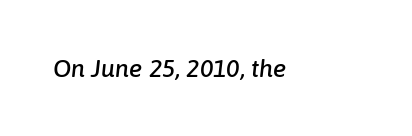
The horizontal fit of the characters is conventional and even. Descender tails drop into unmarked territory. An italicized treatment has been applied to the whole sample.
